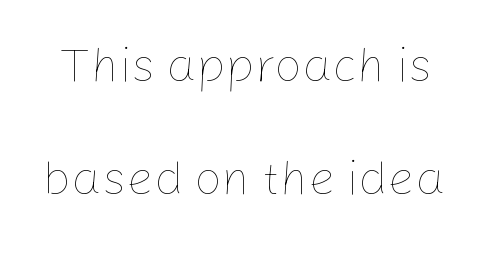
Q: Is the text bold? A: No.
Q: Is the text italic (slanted)? A: No, it is upright.
Q: Is the text underlined? A: No.
Q: Is the spacing between letters normal or unusually wide? A: Normal.
Q: Is the spacing between lines tight, normal or loose? A: Loose.
Q: Width (condensed, normal, or wide)? A: Normal.
Q: Stroke contrast? A: Low.
Q: x-height? A: Medium.
Q: Monospaced? A: No.
